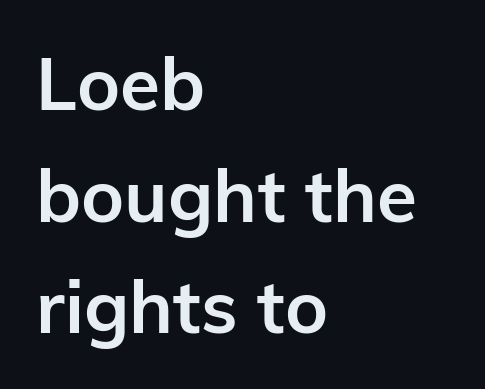
Q: Is the text bold? A: Yes.
Q: Is the text italic (slanted)? A: No, it is upright.
Q: Is the typeface a serif or a sans-serif typeface? A: Sans-serif.
Q: Is the text underlined? A: No.
Q: How is the paragraph aligned? A: Left-aligned.
Q: Is the spacing between letters normal or unusually wide? A: Normal.
Q: Is the spacing between lines tight, normal or loose? A: Normal.
Q: Width (condensed, normal, or wide)? A: Normal.
Q: Stroke contrast? A: Low.
Q: x-height? A: Medium.
Q: Monospaced? A: No.
